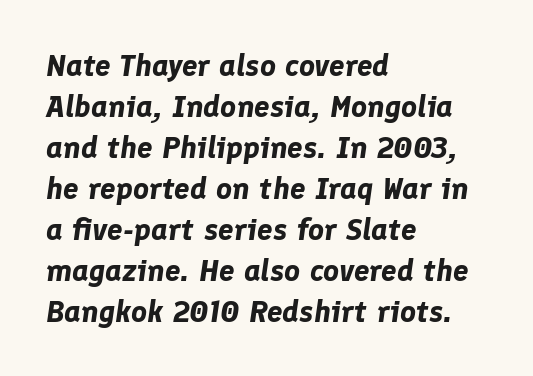
{"italic": "yes", "lean": "right", "slant_degrees": 8, "bold": "yes", "weight": "bold", "width": "normal", "stroke_contrast": "low", "x_height": "medium", "monospaced": "no", "underline": "no", "align": "left", "line_spacing": "normal", "line_spacing_ratio": 1.32, "letter_spacing": "normal", "letter_spacing_em": 0.0, "glyph_px": 31}
